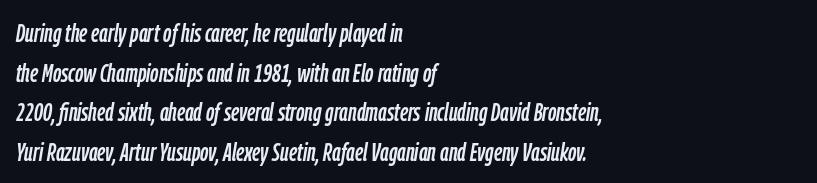
The image shows 26 px text type, italic (leaning right); set left-aligned, normal line spacing (1.52x), normal letter spacing, not underlined.
